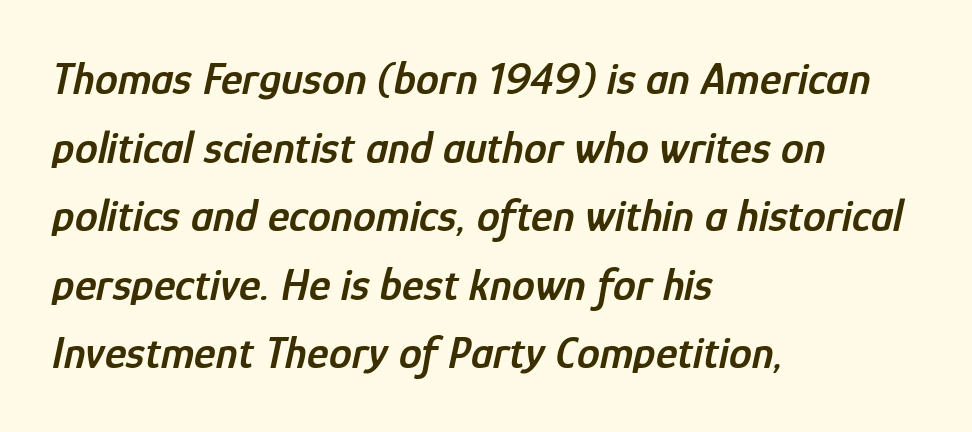
Q: Is the text bold? A: Semi-bold.
Q: Is the text italic (slanted)? A: Yes, it leans right by about 12 degrees.
Q: Is the text underlined? A: No.
Q: How is the paragraph aligned? A: Left-aligned.
Q: Is the spacing between letters normal or unusually wide? A: Normal.
Q: Is the spacing between lines tight, normal or loose? A: Normal.
Q: Width (condensed, normal, or wide)? A: Condensed.
Q: Stroke contrast? A: Low.
Q: x-height? A: Medium.
Q: Monospaced? A: No.
